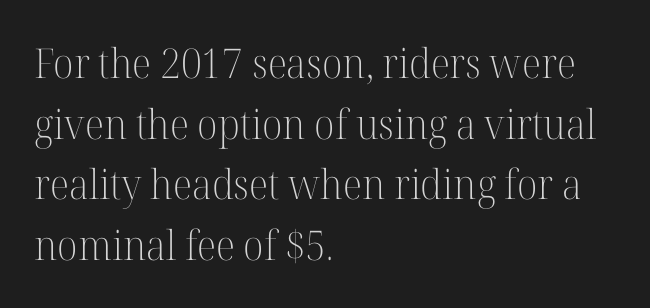
{"serif": "yes", "italic": "no", "bold": "no", "weight": "light", "width": "normal", "stroke_contrast": "high", "x_height": "medium", "monospaced": "no", "underline": "no", "align": "left", "line_spacing": "normal", "line_spacing_ratio": 1.48, "letter_spacing": "normal", "letter_spacing_em": 0.0, "glyph_px": 41}
